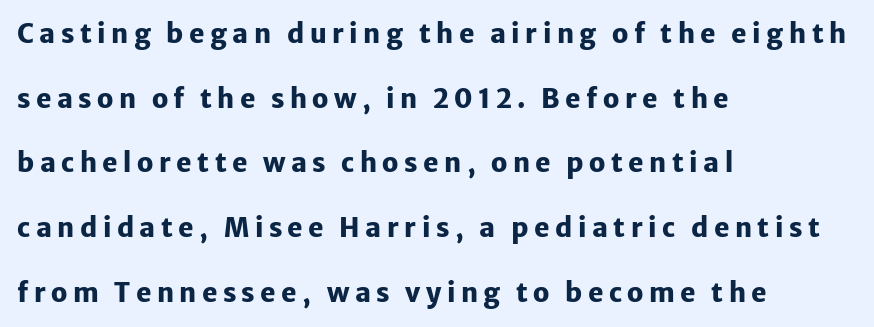
The image shows 26 px bold type, upright; set left-aligned, loose line spacing (2.49x), unusually wide letter spacing (+0.21 em), not underlined.
